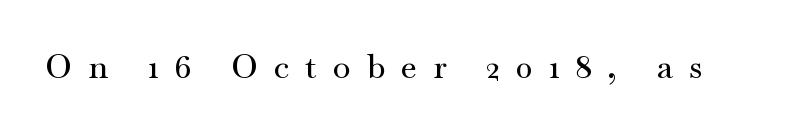
Q: Is the text italic (slanted)? A: No, it is upright.
Q: Is the typeface a serif or a sans-serif typeface? A: Serif.
Q: Is the text underlined? A: No.
Q: Is the spacing between letters normal or unusually wide? A: Unusually wide.
Q: Width (condensed, normal, or wide)? A: Wide.
Q: Stroke contrast? A: Medium.
Q: x-height? A: Small.
Q: Monospaced? A: No.
